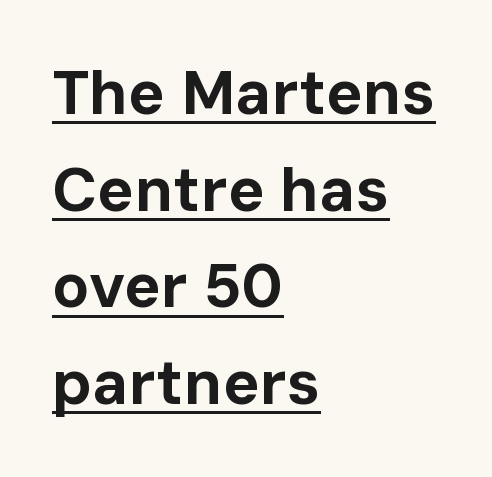
The glyphs have the mass of a bold cut. Are there feet on the stems? There aren't — it's a sans. The type is set solid horizontally, with unmodified tracking. Proportional: the letters do not fall into vertical columns. Tall strokes in this sample are plumb rather than angled. Compared with typical paragraphs, the rows here are spaced about the same.
